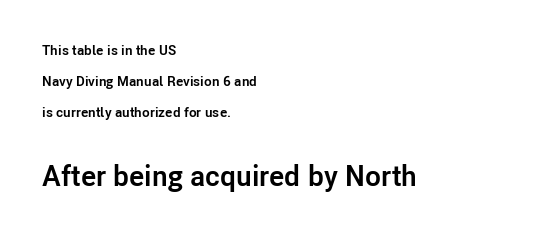
The glyphs are unaccompanied by any horizontal stroke below them. Nope, not italic — everything's standing straight. Teacher's note: observe the even left margin — that is flush-left alignment. This sample uses a sans-serif face. Is the lower block the larger one? Yes — the lower block carries the bigger type.
